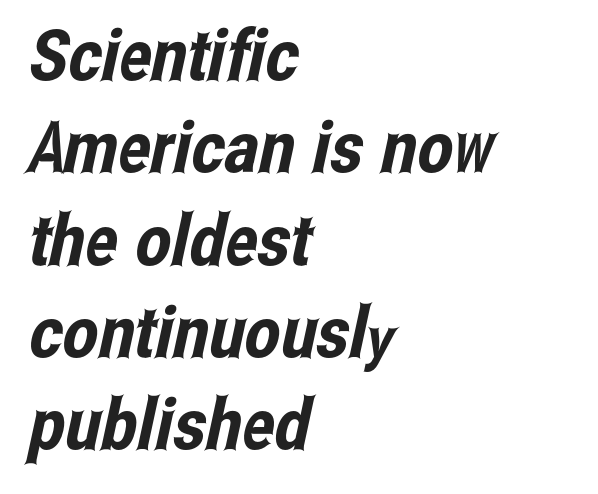
Q: Is the typeface a serif or a sans-serif typeface? A: Sans-serif.
Q: Is the text underlined? A: No.
Q: How is the paragraph aligned? A: Left-aligned.
Q: Is the spacing between letters normal or unusually wide? A: Normal.
Q: Is the spacing between lines tight, normal or loose? A: Normal.
Q: Width (condensed, normal, or wide)? A: Condensed.
Q: Stroke contrast? A: Low.
Q: x-height? A: Medium.
Q: Monospaced? A: No.
